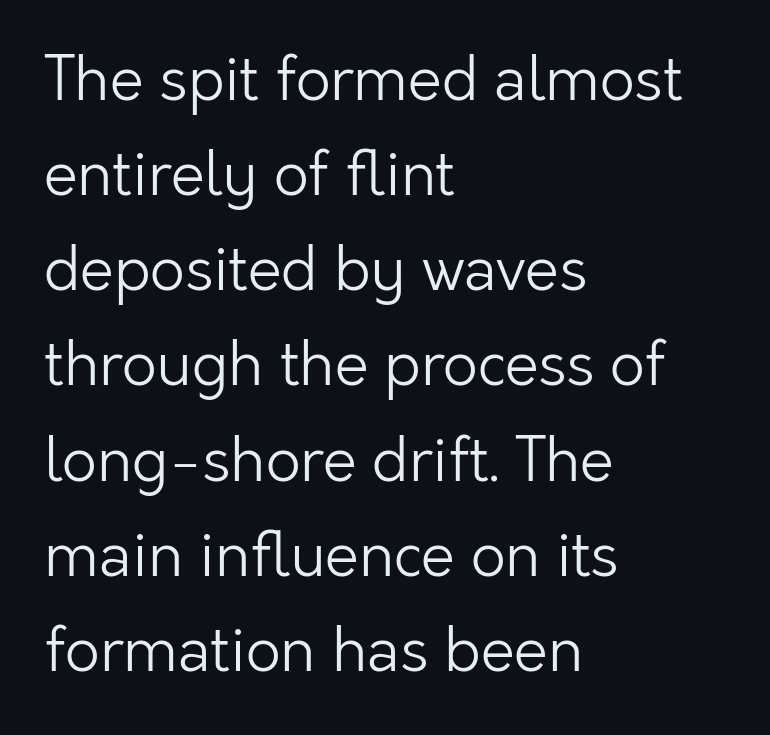
Observe the absence of serifs on each vertical stroke in this sample. A typesetter would call this leading conventional body-copy spacing. Each letter keeps its own natural width here, so spacing adapts to shape. The area under the type is left untouched. Posture: vertical. This rendering uses left alignment, leaving the right contour irregular.
